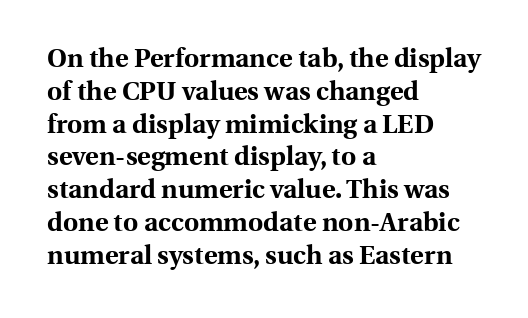
Reading down the column, the eye jumps a familiar distance to each next line. The passage shown is not underscored anywhere. Its strokes are broad and dark, the hallmark of bold type. Quick note: not italic, upright. Observe the ordinary spacing: letters are neighbours, not strangers. Line beginnings align vertically; line endings do not.
